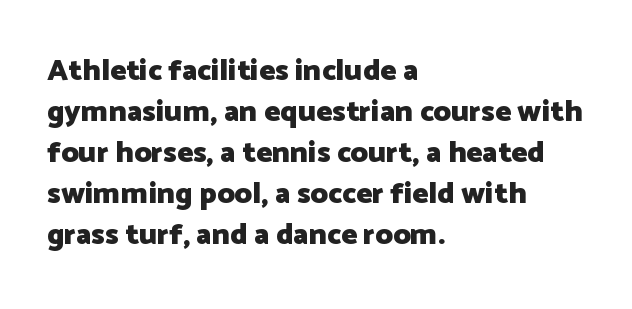
Q: Is the text bold? A: Yes.
Q: Is the text italic (slanted)? A: No, it is upright.
Q: Is the typeface a serif or a sans-serif typeface? A: Sans-serif.
Q: Is the text underlined? A: No.
Q: How is the paragraph aligned? A: Left-aligned.
Q: Is the spacing between letters normal or unusually wide? A: Normal.
Q: Is the spacing between lines tight, normal or loose? A: Normal.
Q: Width (condensed, normal, or wide)? A: Normal.
Q: Stroke contrast? A: Low.
Q: x-height? A: Medium.
Q: Monospaced? A: No.
